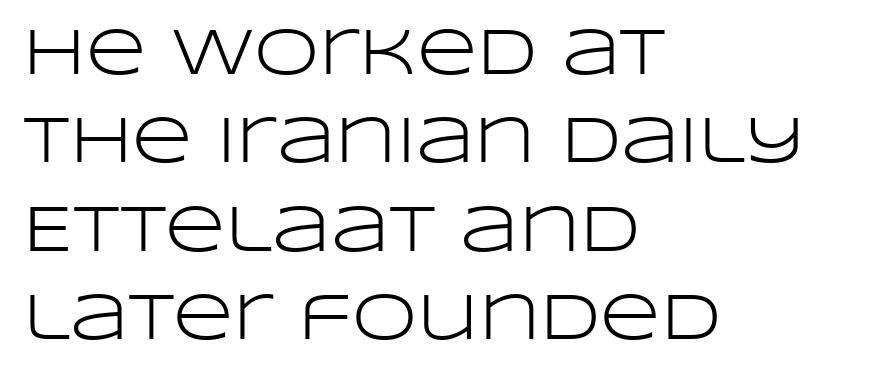
The image shows 66 px light, wide sans-serif type, upright; set left-aligned, normal line spacing (1.34x), normal letter spacing, not underlined; low stroke contrast and a large x-height.
